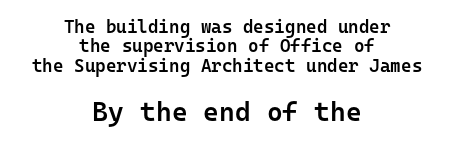
{"italic": "no", "bold": "semi", "underline": "no", "align": "center", "line_spacing": "tight", "line_spacing_ratio": 1.07, "letter_spacing": "normal", "letter_spacing_em": 0.0, "larger_block": "second", "size_ratio": 1.5, "glyph_px": 27}
